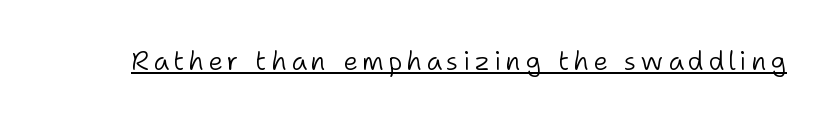
{"italic": "no", "bold": "no", "underline": "yes", "glyph_px": 26}
